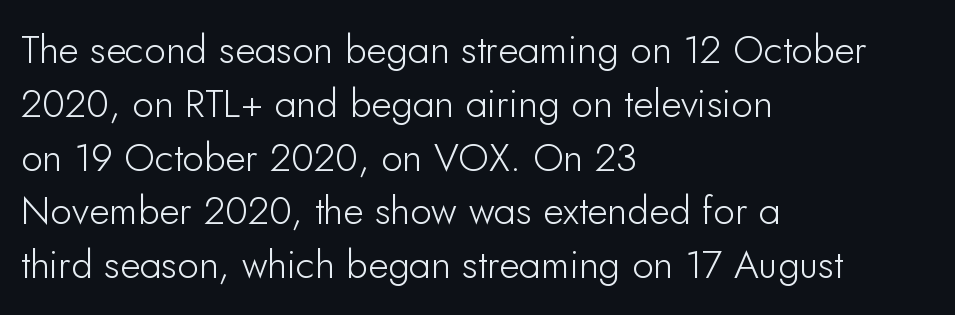
Q: Is the text italic (slanted)? A: No, it is upright.
Q: Is the typeface a serif or a sans-serif typeface? A: Sans-serif.
Q: Is the text underlined? A: No.
Q: How is the paragraph aligned? A: Left-aligned.
Q: Is the spacing between letters normal or unusually wide? A: Normal.
Q: Is the spacing between lines tight, normal or loose? A: Normal.
Q: Width (condensed, normal, or wide)? A: Normal.
Q: Stroke contrast? A: Low.
Q: x-height? A: Small.
Q: Monospaced? A: No.
